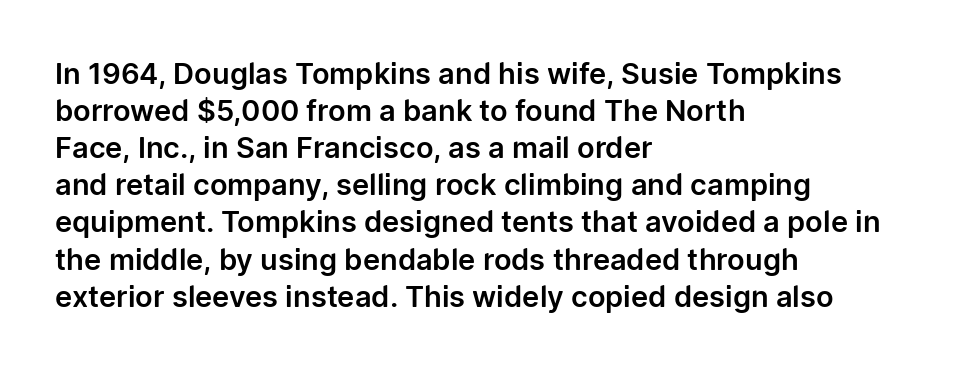
Q: Is the text italic (slanted)? A: No, it is upright.
Q: Is the typeface a serif or a sans-serif typeface? A: Sans-serif.
Q: Is the text underlined? A: No.
Q: How is the paragraph aligned? A: Left-aligned.
Q: Is the spacing between letters normal or unusually wide? A: Normal.
Q: Is the spacing between lines tight, normal or loose? A: Normal.
Q: Width (condensed, normal, or wide)? A: Normal.
Q: Stroke contrast? A: Low.
Q: x-height? A: Medium.
Q: Monospaced? A: No.
